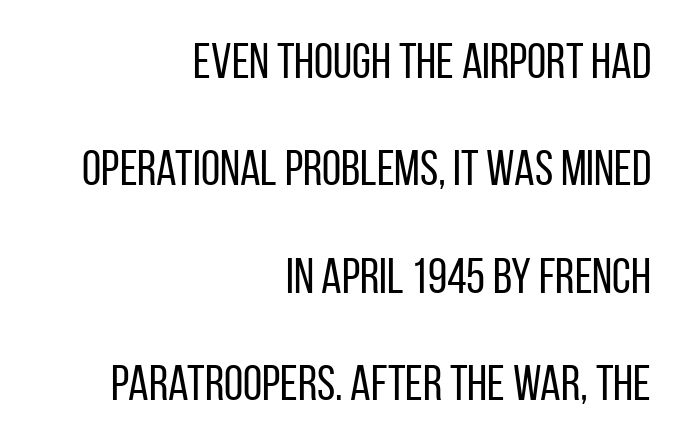
Q: Is the text bold? A: No.
Q: Is the text italic (slanted)? A: No, it is upright.
Q: Is the typeface a serif or a sans-serif typeface? A: Sans-serif.
Q: Is the text underlined? A: No.
Q: How is the paragraph aligned? A: Right-aligned.
Q: Is the spacing between letters normal or unusually wide? A: Normal.
Q: Is the spacing between lines tight, normal or loose? A: Loose.
Q: Width (condensed, normal, or wide)? A: Condensed.
Q: Stroke contrast? A: Low.
Q: x-height? A: Large.
Q: Monospaced? A: No.
